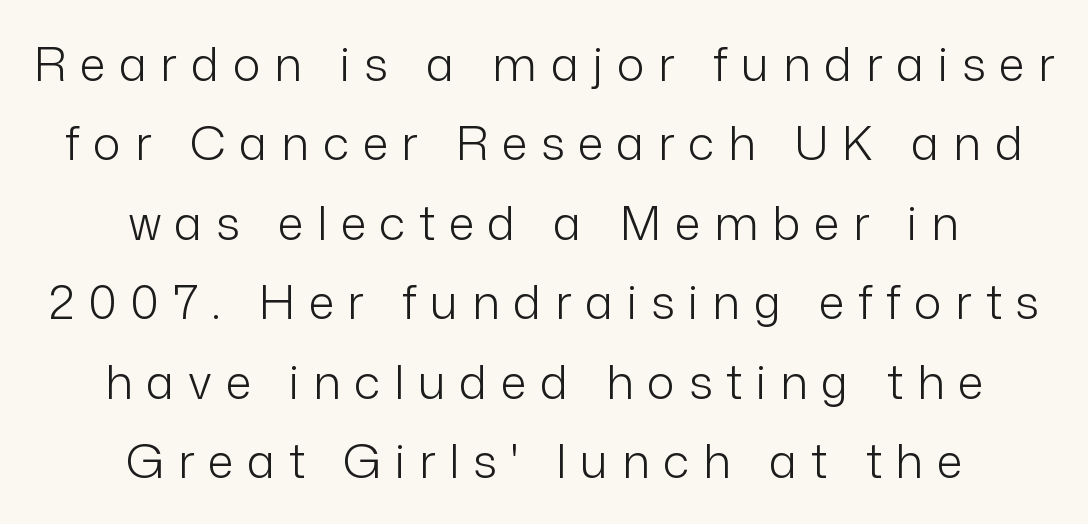
The image shows 47 px light sans-serif type, upright; set centered, normal line spacing (1.69x), unusually wide letter spacing (+0.29 em), not underlined; low stroke contrast and a medium x-height.
